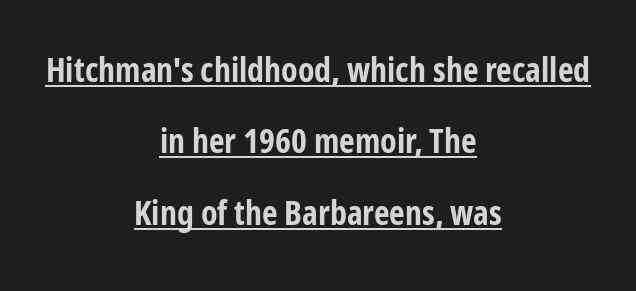
{"serif": "no", "italic": "no", "bold": "yes", "weight": "bold", "width": "condensed", "stroke_contrast": "low", "x_height": "medium", "monospaced": "no", "underline": "yes", "align": "center", "line_spacing": "loose", "line_spacing_ratio": 2.1, "letter_spacing": "normal", "letter_spacing_em": 0.0, "glyph_px": 34}
